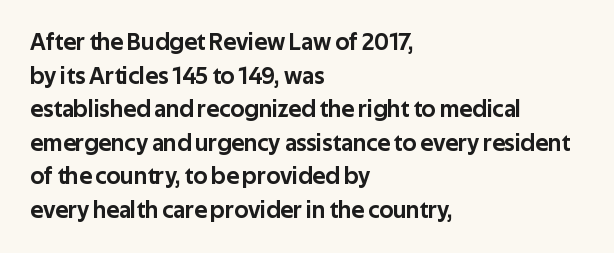
{"italic": "no", "underline": "no", "align": "left", "line_spacing": "normal", "line_spacing_ratio": 1.4, "letter_spacing": "normal", "letter_spacing_em": 0.0, "glyph_px": 24}
